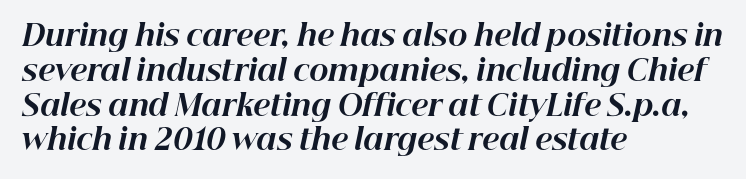
Q: Is the text bold? A: Yes.
Q: Is the text italic (slanted)? A: Yes, it leans right by about 12 degrees.
Q: Is the text underlined? A: No.
Q: How is the paragraph aligned? A: Left-aligned.
Q: Is the spacing between letters normal or unusually wide? A: Normal.
Q: Width (condensed, normal, or wide)? A: Normal.
Q: Stroke contrast? A: High.
Q: x-height? A: Medium.
Q: Monospaced? A: No.
